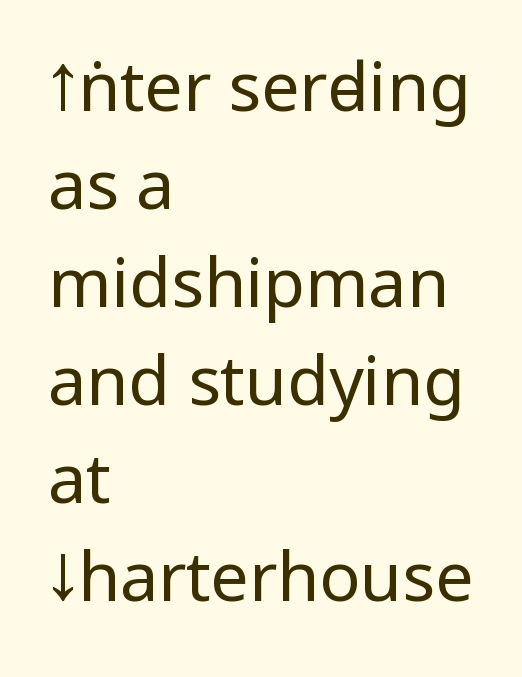
The image shows 68 px regular-weight, condensed sans-serif type, upright; set left-aligned, normal line spacing (1.44x), normal letter spacing, not underlined; low stroke contrast.
